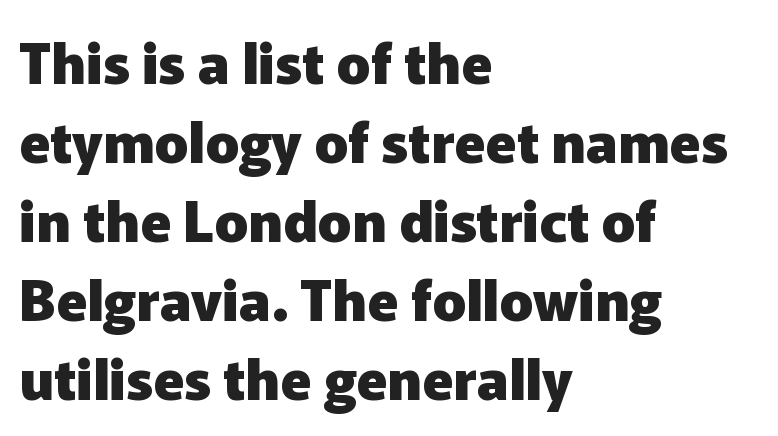
{"serif": "no", "italic": "no", "bold": "yes", "weight": "heavy", "width": "normal", "stroke_contrast": "low", "x_height": "medium", "monospaced": "no", "underline": "no", "align": "left", "line_spacing": "normal", "line_spacing_ratio": 1.41, "letter_spacing": "normal", "letter_spacing_em": 0.0, "glyph_px": 56}
